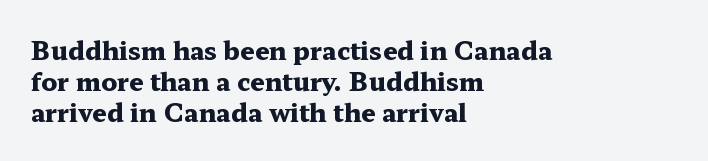
Q: Is the text bold? A: Yes.
Q: Is the text italic (slanted)? A: No, it is upright.
Q: Is the text underlined? A: No.
Q: How is the paragraph aligned? A: Left-aligned.
Q: Is the spacing between letters normal or unusually wide? A: Normal.
